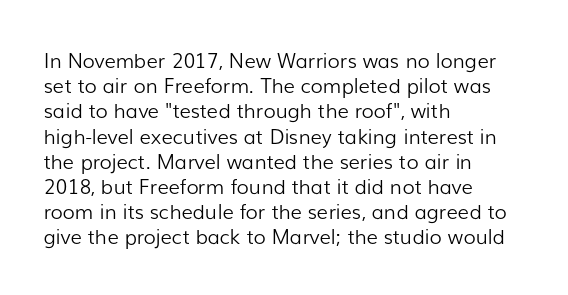
The image shows 20 px text type, upright; set left-aligned, normal line spacing (1.26x), normal letter spacing, not underlined.
